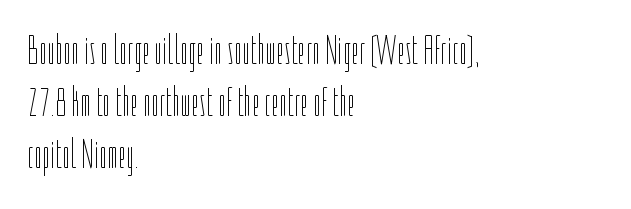
{"italic": "no", "bold": "no", "weight": "thin", "width": "condensed", "stroke_contrast": "low", "x_height": "medium", "monospaced": "no", "underline": "no", "align": "left", "line_spacing": "normal", "line_spacing_ratio": 1.27, "letter_spacing": "normal", "letter_spacing_em": 0.0, "glyph_px": 41}
